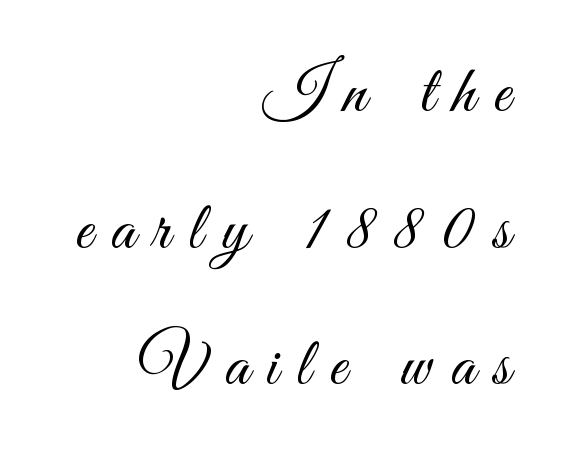
Baseline-to-baseline distance is far greater than the letter height. Letter spacing: wide. This is sans-serif lettering, the kind often seen on screens and signage. Quick note: underline off.
